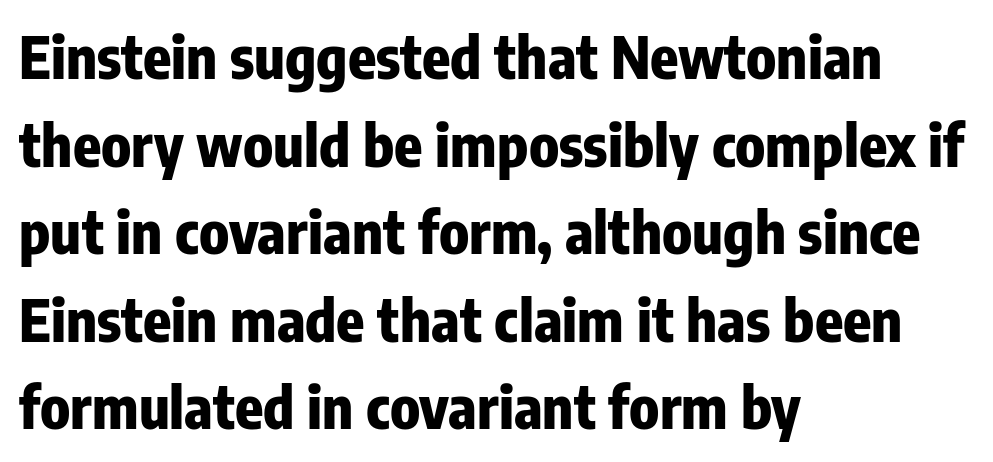
Q: Is the text bold? A: Yes.
Q: Is the text italic (slanted)? A: No, it is upright.
Q: Is the typeface a serif or a sans-serif typeface? A: Sans-serif.
Q: Is the text underlined? A: No.
Q: How is the paragraph aligned? A: Left-aligned.
Q: Is the spacing between letters normal or unusually wide? A: Normal.
Q: Is the spacing between lines tight, normal or loose? A: Normal.
Q: Width (condensed, normal, or wide)? A: Condensed.
Q: Stroke contrast? A: Low.
Q: x-height? A: Medium.
Q: Monospaced? A: No.
